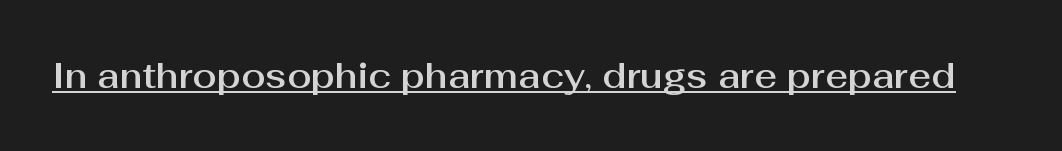
The image shows 35 px sans-serif type, upright; set normal letter spacing, underlined; medium stroke contrast and a medium x-height.
